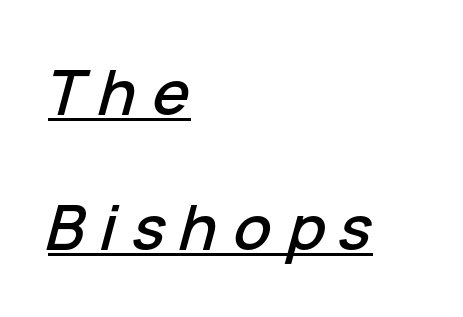
The lines are quadded left. Check the space under the baseline: a stroke is drawn there. Baseline-to-baseline distance is far greater than the letter height. The tracking reads as deliberately expanded to a designer's eye. Here the designer chose a conventional face with non-uniform glyph widths. The passage shown leans; its letterforms are oblique.
